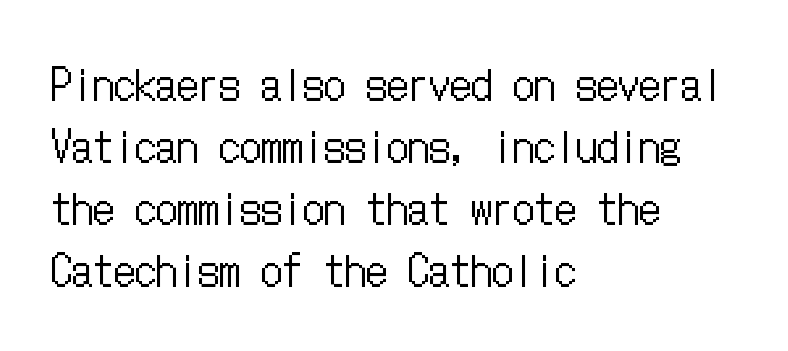
Q: Is the text bold? A: No.
Q: Is the text italic (slanted)? A: No, it is upright.
Q: Is the text underlined? A: No.
Q: How is the paragraph aligned? A: Left-aligned.
Q: Is the spacing between letters normal or unusually wide? A: Normal.
Q: Is the spacing between lines tight, normal or loose? A: Normal.
Q: Width (condensed, normal, or wide)? A: Condensed.
Q: Stroke contrast? A: Low.
Q: x-height? A: Medium.
